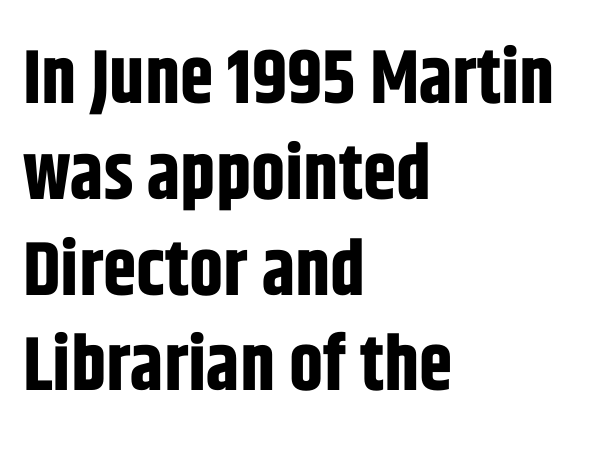
{"serif": "no", "italic": "no", "bold": "yes", "weight": "bold", "width": "condensed", "stroke_contrast": "low", "x_height": "large", "monospaced": "no", "underline": "no", "align": "left", "line_spacing": "normal", "line_spacing_ratio": 1.26, "letter_spacing": "normal", "letter_spacing_em": 0.0, "glyph_px": 76}
